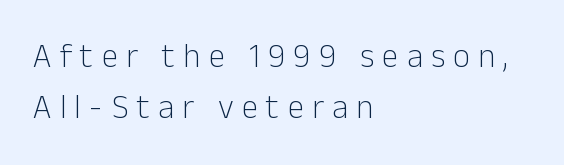
{"serif": "no", "italic": "no", "bold": "no", "weight": "light", "width": "normal", "stroke_contrast": "low", "x_height": "medium", "monospaced": "no", "underline": "no", "align": "left", "line_spacing": "normal", "line_spacing_ratio": 1.54, "letter_spacing": "wide", "letter_spacing_em": 0.25, "glyph_px": 33}
